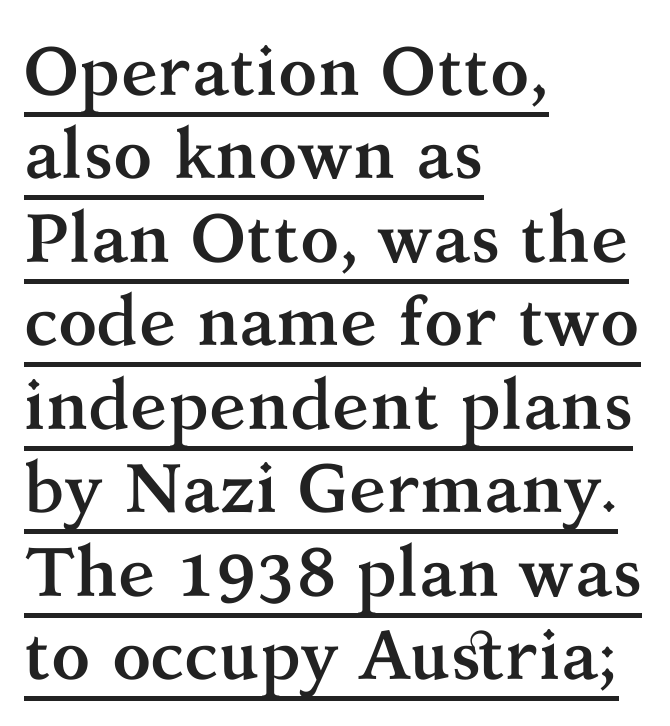
Character widths vary here, with narrow letters taking less room than wide ones. Students, this is bold: see how much ink each stroke carries. Emphasis is given by a line drawn under the lettering. Posture: upright roman. The glyphs in this specimen are seriffed. The text block is weighted toward the left margin, trailing off unevenly rightward.
